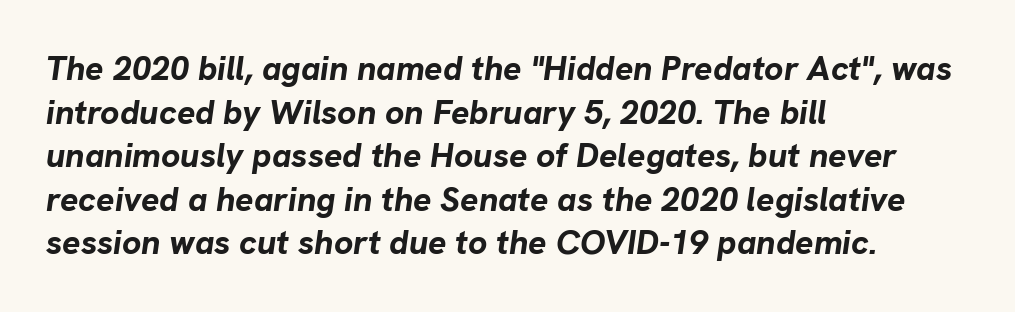
The image shows 34 px bold type, italic (leaning right); set left-aligned, normal line spacing (1.28x), normal letter spacing, not underlined; low stroke contrast and a medium x-height.
